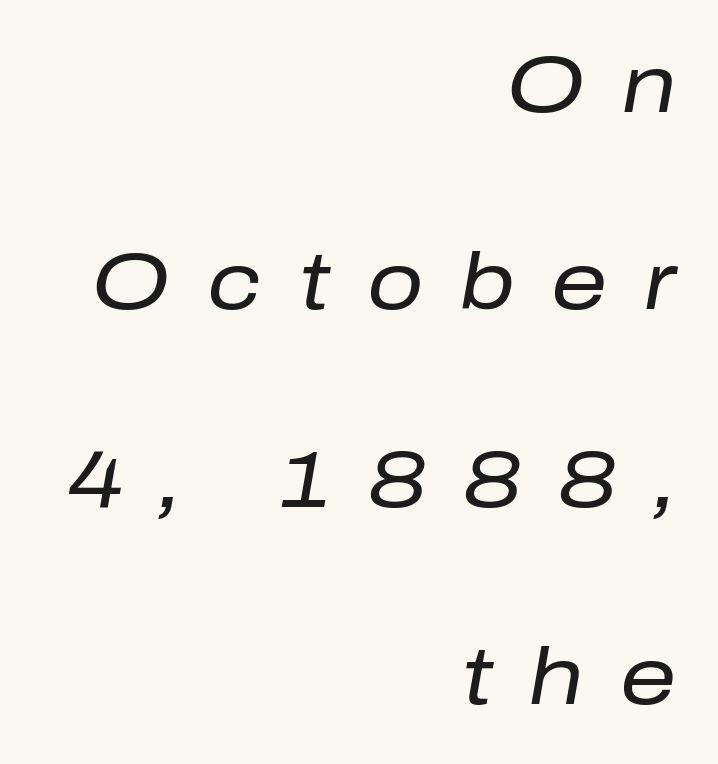
Q: Is the text bold? A: No.
Q: Is the text italic (slanted)? A: Yes, it leans right by about 10 degrees.
Q: Is the text underlined? A: No.
Q: How is the paragraph aligned? A: Right-aligned.
Q: Is the spacing between letters normal or unusually wide? A: Unusually wide.
Q: Is the spacing between lines tight, normal or loose? A: Loose.
Q: Width (condensed, normal, or wide)? A: Normal.
Q: Stroke contrast? A: Low.
Q: x-height? A: Medium.
Q: Monospaced? A: No.
